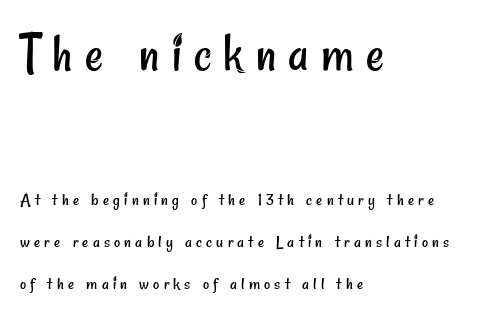
{"serif": "no", "bold": "no", "weight": "regular", "width": "condensed", "stroke_contrast": "low", "x_height": "small", "monospaced": "no", "underline": "no", "align": "left", "line_spacing": "loose", "line_spacing_ratio": 2.2, "letter_spacing": "wide", "letter_spacing_em": 0.22, "larger_block": "first", "size_ratio": 2.95, "glyph_px": 56}
